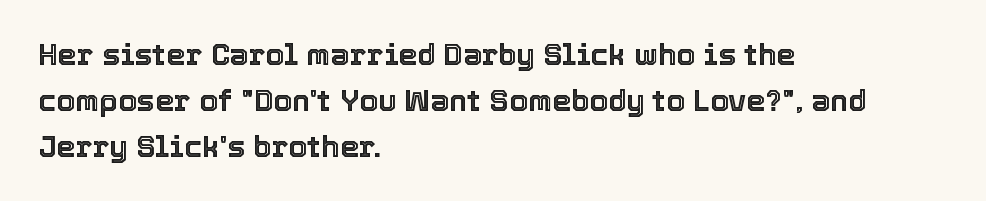
Q: Is the text italic (slanted)? A: No, it is upright.
Q: Is the text underlined? A: No.
Q: How is the paragraph aligned? A: Left-aligned.
Q: Is the spacing between letters normal or unusually wide? A: Normal.
Q: Is the spacing between lines tight, normal or loose? A: Normal.
Q: Width (condensed, normal, or wide)? A: Normal.
Q: x-height? A: Medium.
Q: Monospaced? A: No.
